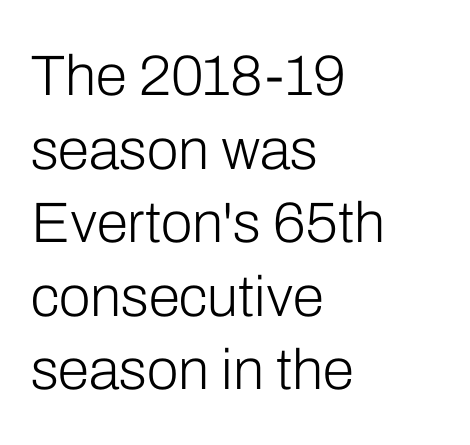
To sum up the face: it is a sans, with no serifs. Glance below the letters and you will spot only blank space. The typeface has the unassuming heft of standard copy or less. Note the varied advance widths — an 'i' is clearly narrower than an 'm'. The passage shown has conventional tracking throughout. One-word summary of the alignment: left.
